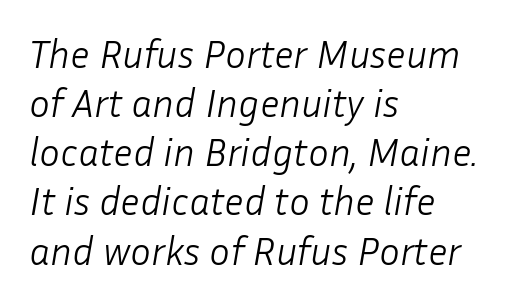
{"italic": "yes", "lean": "right", "slant_degrees": 10, "bold": "no", "weight": "light", "width": "normal", "stroke_contrast": "low", "x_height": "medium", "monospaced": "no", "underline": "no", "align": "left", "line_spacing": "normal", "line_spacing_ratio": 1.26, "letter_spacing": "normal", "letter_spacing_em": 0.0, "glyph_px": 39}
